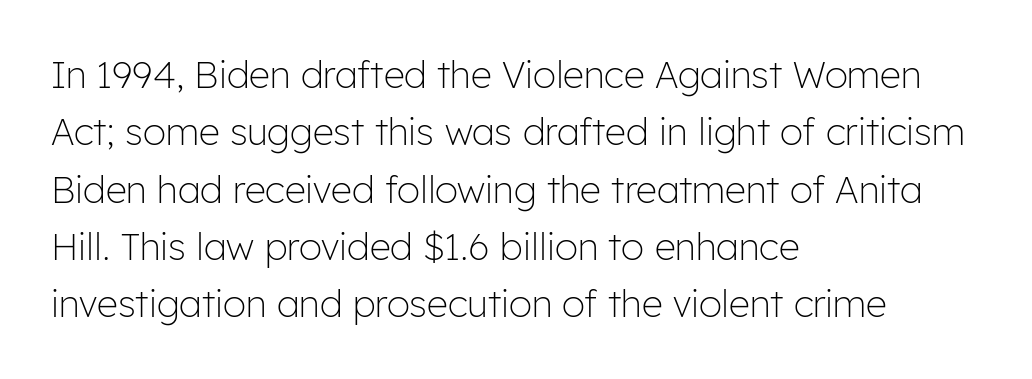
The image shows 37 px light sans-serif type, upright; set left-aligned, normal line spacing (1.55x), normal letter spacing, not underlined; low stroke contrast and a medium x-height.
